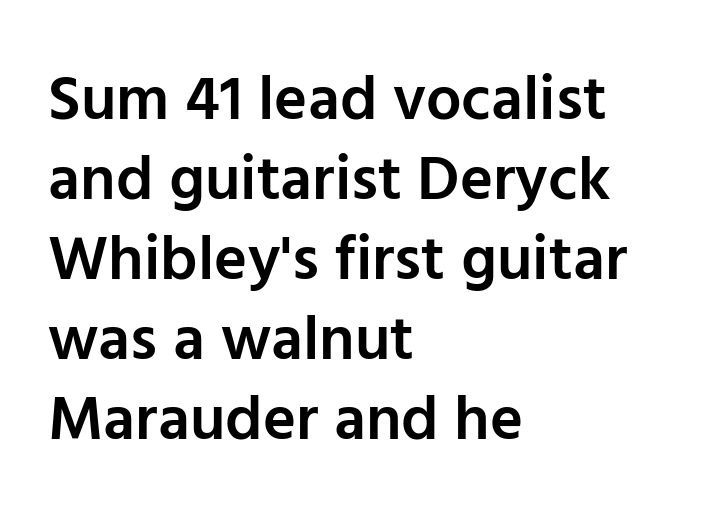
Q: Is the text bold? A: Semi-bold.
Q: Is the text italic (slanted)? A: No, it is upright.
Q: Is the typeface a serif or a sans-serif typeface? A: Sans-serif.
Q: Is the text underlined? A: No.
Q: How is the paragraph aligned? A: Left-aligned.
Q: Is the spacing between letters normal or unusually wide? A: Normal.
Q: Is the spacing between lines tight, normal or loose? A: Normal.
Q: Width (condensed, normal, or wide)? A: Normal.
Q: Stroke contrast? A: Low.
Q: x-height? A: Medium.
Q: Monospaced? A: No.
